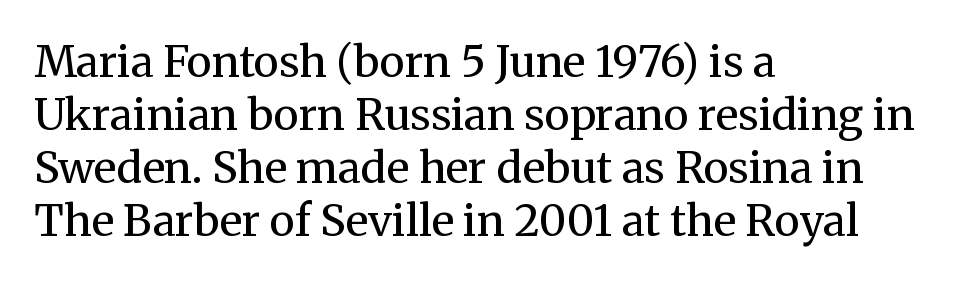
Q: Is the text bold? A: No.
Q: Is the text italic (slanted)? A: No, it is upright.
Q: Is the typeface a serif or a sans-serif typeface? A: Serif.
Q: Is the text underlined? A: No.
Q: How is the paragraph aligned? A: Left-aligned.
Q: Is the spacing between letters normal or unusually wide? A: Normal.
Q: Width (condensed, normal, or wide)? A: Normal.
Q: Stroke contrast? A: Medium.
Q: x-height? A: Medium.
Q: Monospaced? A: No.
